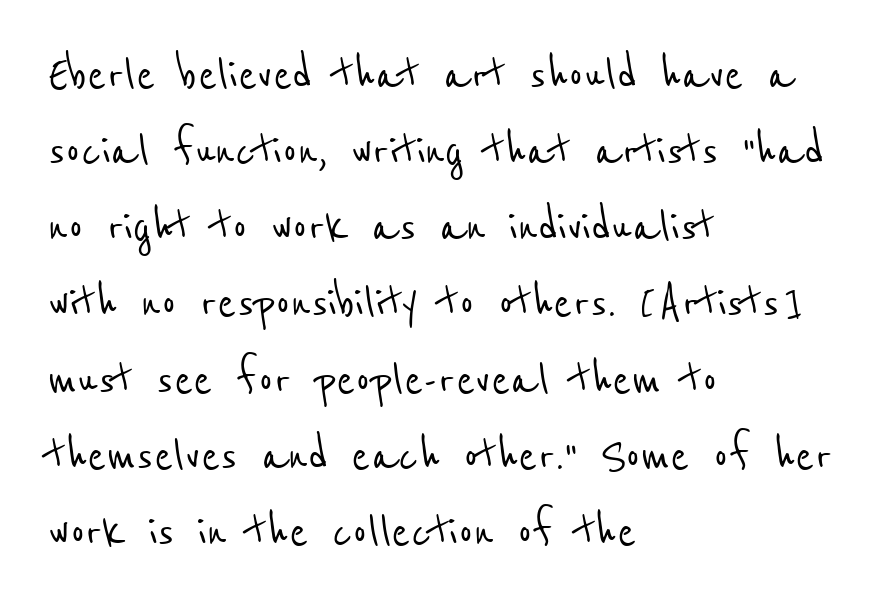
The image shows 56 px condensed sans-serif type; set left-aligned, normal line spacing (1.36x), normal letter spacing, not underlined; low stroke contrast and a medium x-height.
